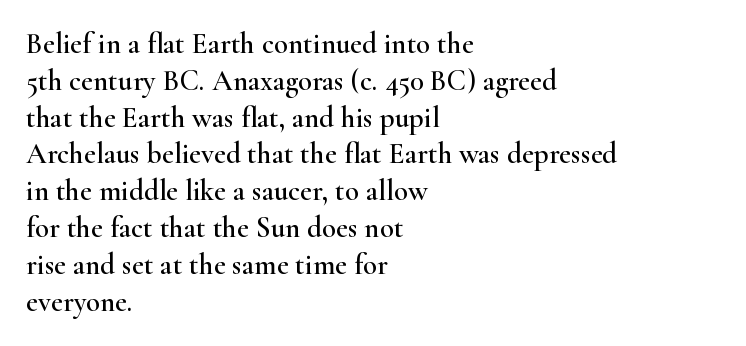
Q: Is the text italic (slanted)? A: No, it is upright.
Q: Is the typeface a serif or a sans-serif typeface? A: Serif.
Q: Is the text underlined? A: No.
Q: How is the paragraph aligned? A: Left-aligned.
Q: Is the spacing between letters normal or unusually wide? A: Normal.
Q: Is the spacing between lines tight, normal or loose? A: Normal.
Q: Width (condensed, normal, or wide)? A: Wide.
Q: Stroke contrast? A: High.
Q: x-height? A: Small.
Q: Monospaced? A: No.
